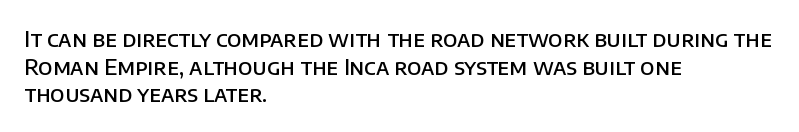
The image shows 22 px text type, upright; set left-aligned, normal line spacing (1.26x), normal letter spacing, not underlined.
